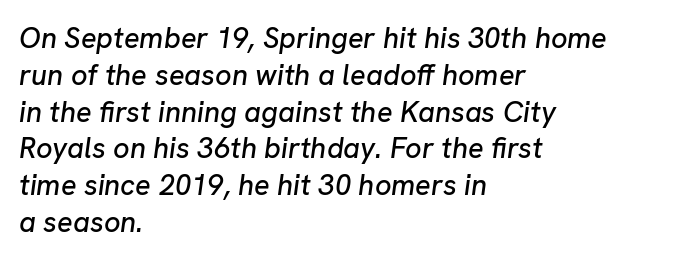
{"italic": "yes", "lean": "right", "slant_degrees": 8, "width": "normal", "stroke_contrast": "low", "x_height": "medium", "monospaced": "no", "underline": "no", "align": "left", "line_spacing": "normal", "line_spacing_ratio": 1.27, "letter_spacing": "normal", "letter_spacing_em": 0.0, "glyph_px": 29}
